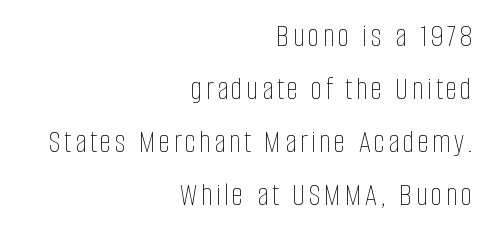
{"italic": "no", "bold": "no", "weight": "thin", "width": "condensed", "stroke_contrast": "low", "x_height": "large", "monospaced": "no", "underline": "no", "align": "right", "line_spacing": "normal", "line_spacing_ratio": 1.61, "glyph_px": 33}
